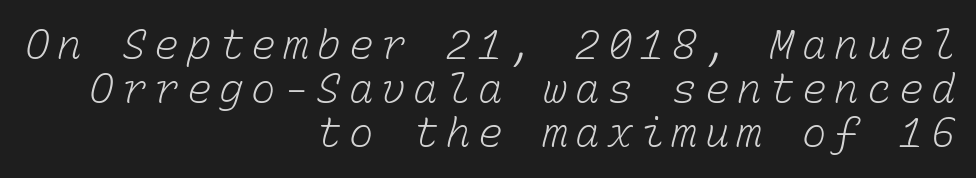
If you drew a ruler down the right edge, every line would touch it. A typesetter would call this leading minimal, almost set solid. Weight class: somewhere from thin through regular. The passage shown is typed in a monospace face where columns stay perfectly aligned. The passage shown is not underscored anywhere.
